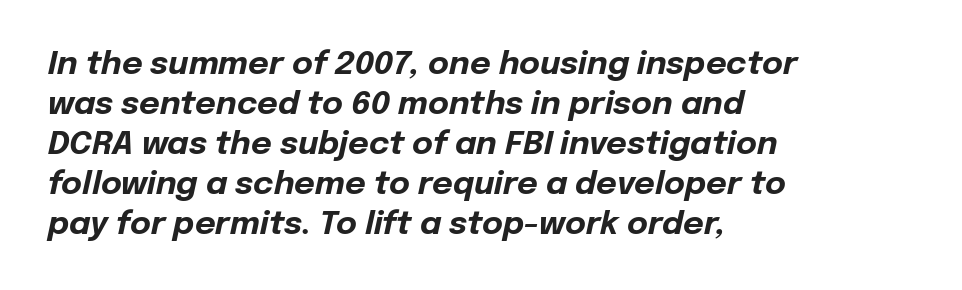
The image shows 32 px bold type, italic (leaning right); set left-aligned, normal line spacing (1.25x), normal letter spacing, not underlined; low stroke contrast and a medium x-height.
